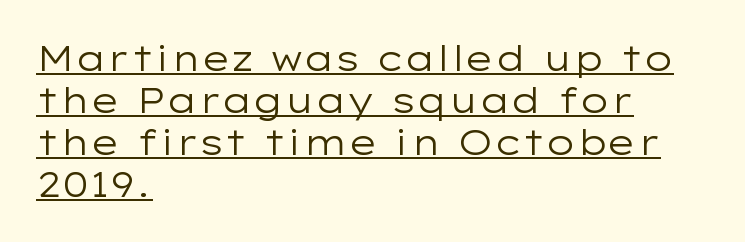
The image shows 35 px regular-weight, wide sans-serif type, upright; set left-aligned, line spacing 1.2x, normal letter spacing, underlined; low stroke contrast and a medium x-height.
